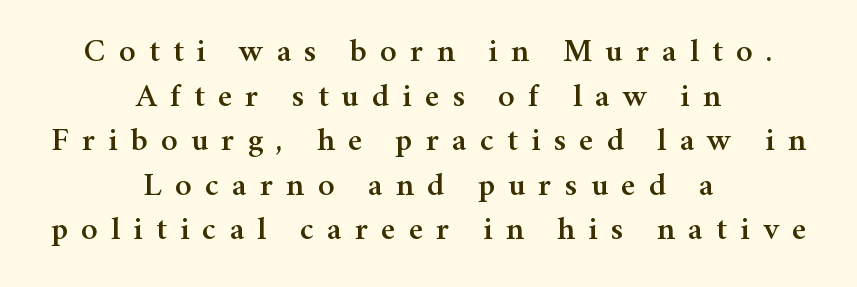
Q: Is the text italic (slanted)? A: No, it is upright.
Q: Is the typeface a serif or a sans-serif typeface? A: Serif.
Q: Is the text underlined? A: No.
Q: How is the paragraph aligned? A: Centered.
Q: Is the spacing between letters normal or unusually wide? A: Unusually wide.
Q: Is the spacing between lines tight, normal or loose? A: Normal.
Q: Width (condensed, normal, or wide)? A: Normal.
Q: Stroke contrast? A: Medium.
Q: x-height? A: Medium.
Q: Monospaced? A: No.
